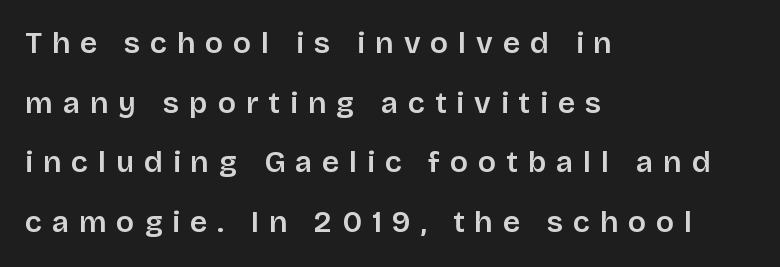
{"serif": "no", "italic": "no", "bold": "semi", "weight": "semibold", "width": "normal", "stroke_contrast": "low", "x_height": "large", "monospaced": "no", "underline": "no", "align": "left", "line_spacing": "loose", "line_spacing_ratio": 1.99, "letter_spacing": "wide", "letter_spacing_em": 0.33, "glyph_px": 30}
